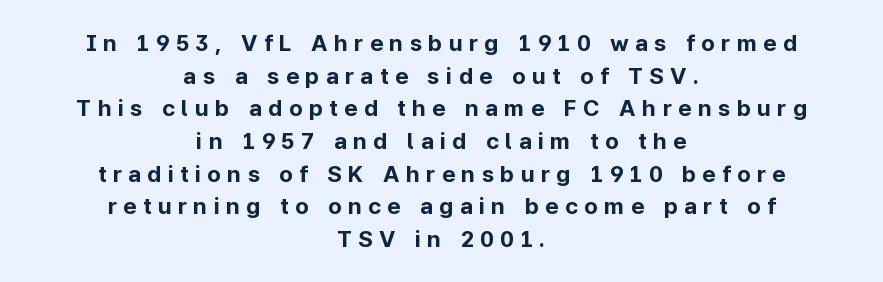
The image shows 23 px bold type, upright; set centered, normal line spacing (1.42x), unusually wide letter spacing (+0.28 em), not underlined.
